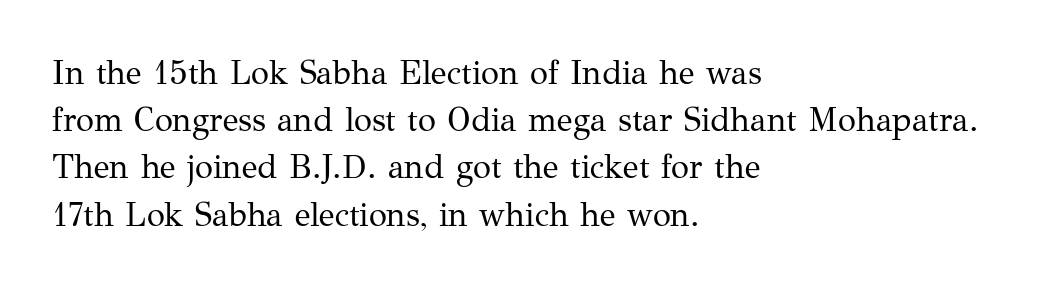
The image shows 33 px regular-weight serif type, upright; set left-aligned, normal line spacing (1.43x), normal letter spacing, not underlined; medium stroke contrast and a medium x-height.
